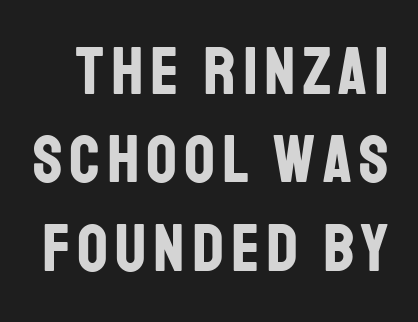
Q: Is the text bold? A: Yes.
Q: Is the text italic (slanted)? A: No, it is upright.
Q: Is the typeface a serif or a sans-serif typeface? A: Sans-serif.
Q: Is the text underlined? A: No.
Q: Is the spacing between lines tight, normal or loose? A: Normal.
Q: Width (condensed, normal, or wide)? A: Condensed.
Q: Stroke contrast? A: Low.
Q: x-height? A: Large.
Q: Monospaced? A: No.
